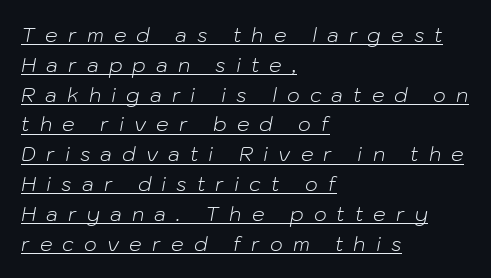
Q: Is the text bold? A: No.
Q: Is the text italic (slanted)? A: Yes, it leans right by about 10 degrees.
Q: Is the text underlined? A: Yes.
Q: How is the paragraph aligned? A: Left-aligned.
Q: Is the spacing between letters normal or unusually wide? A: Unusually wide.
Q: Is the spacing between lines tight, normal or loose? A: Normal.
